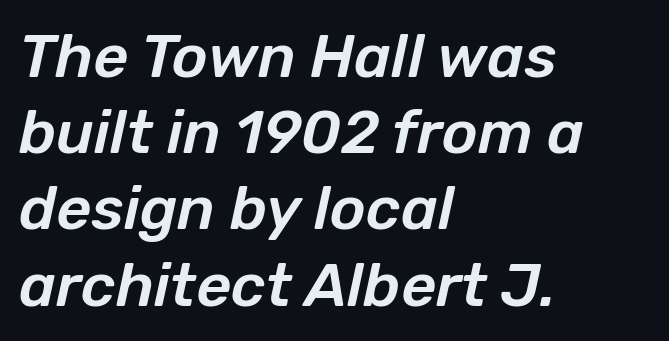
The image shows 61 px text type, italic (leaning right); set left-aligned, normal line spacing (1.25x), normal letter spacing, not underlined; low stroke contrast and a medium x-height.
